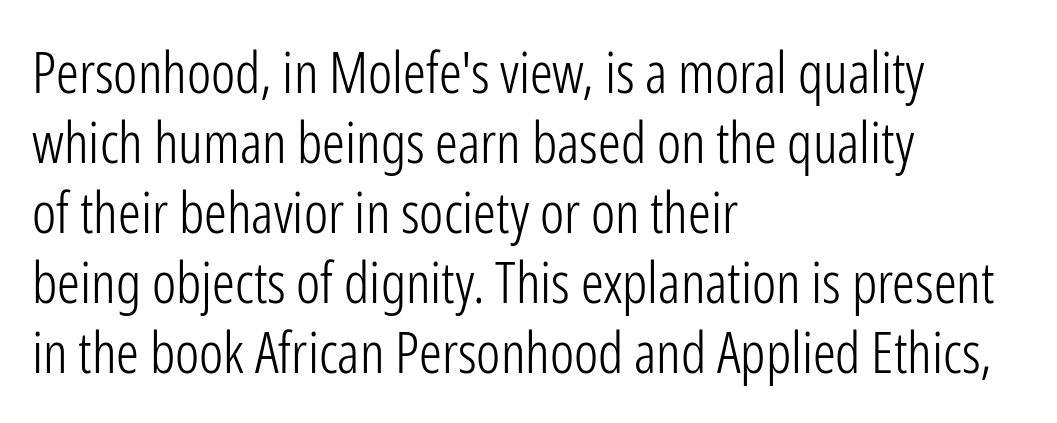
The image shows 57 px light, condensed sans-serif type, upright; set left-aligned, line spacing 1.23x, normal letter spacing, not underlined; low stroke contrast and a medium x-height.
